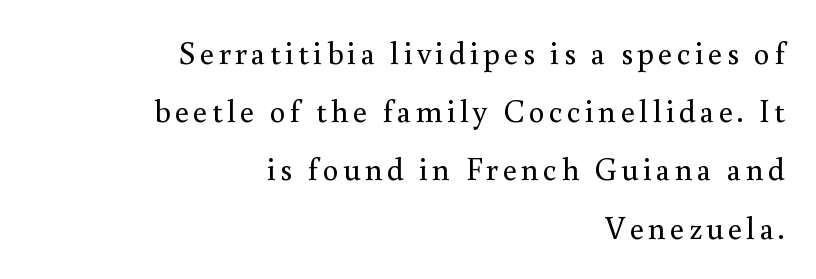
Q: Is the text bold? A: No.
Q: Is the text italic (slanted)? A: No, it is upright.
Q: Is the typeface a serif or a sans-serif typeface? A: Serif.
Q: Is the text underlined? A: No.
Q: How is the paragraph aligned? A: Right-aligned.
Q: Width (condensed, normal, or wide)? A: Normal.
Q: Stroke contrast? A: Medium.
Q: x-height? A: Small.
Q: Monospaced? A: No.
